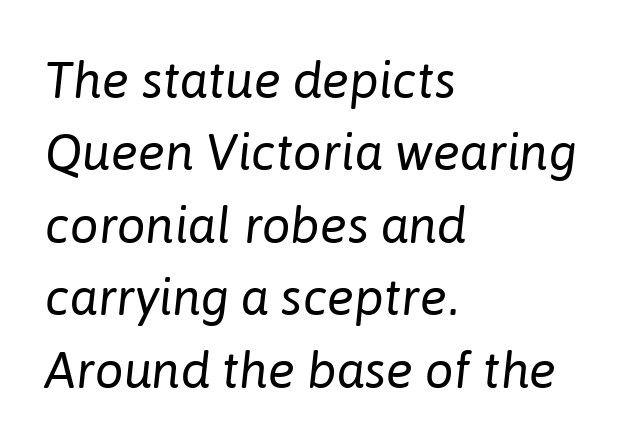
Q: Is the text bold? A: No.
Q: Is the text italic (slanted)? A: Yes, it leans right by about 6 degrees.
Q: Is the text underlined? A: No.
Q: How is the paragraph aligned? A: Left-aligned.
Q: Is the spacing between letters normal or unusually wide? A: Normal.
Q: Is the spacing between lines tight, normal or loose? A: Normal.
Q: Width (condensed, normal, or wide)? A: Normal.
Q: Stroke contrast? A: Low.
Q: x-height? A: Medium.
Q: Monospaced? A: No.
